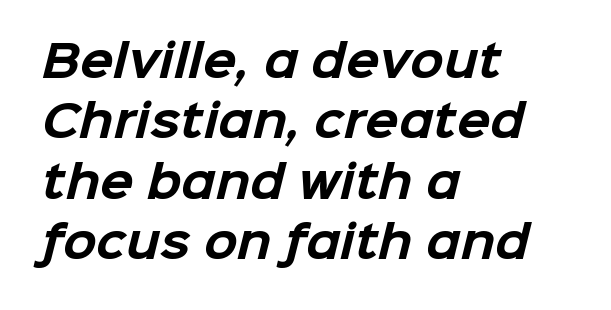
This sample has the flowing, uneven cadence of proportional lettering. The strip under each line holds only bare page. These lines are set flush left with a ragged right edge. Characters follow at the spacing the type designer built in. Honestly, the row spacing looks completely unremarkable.
